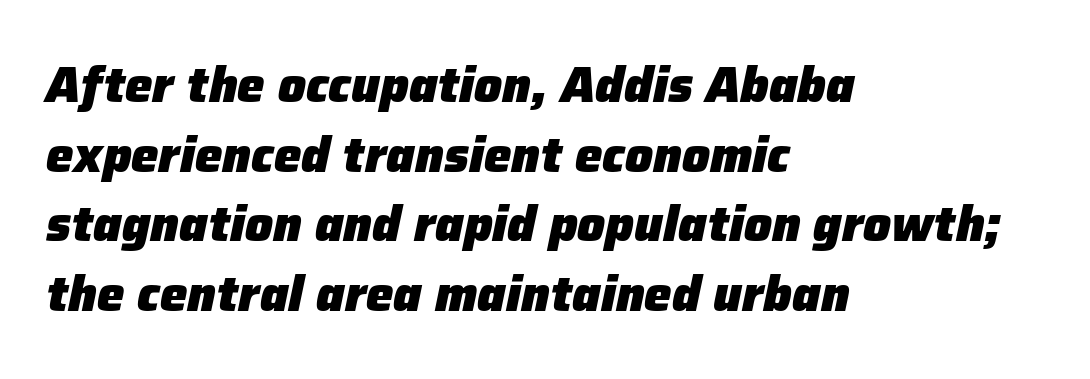
The image shows 49 px heavy type, italic (leaning right); set left-aligned, normal line spacing (1.42x), normal letter spacing, not underlined; low stroke contrast and a medium x-height.
